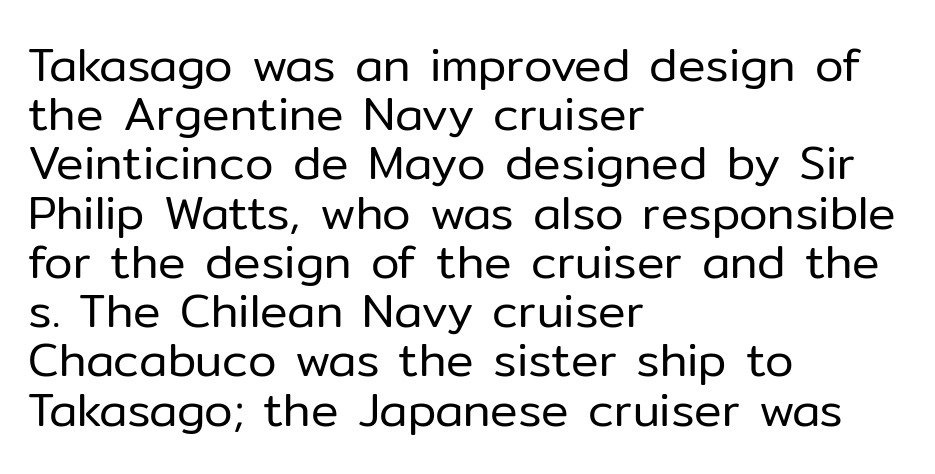
Q: Is the text bold? A: No.
Q: Is the text italic (slanted)? A: No, it is upright.
Q: Is the typeface a serif or a sans-serif typeface? A: Sans-serif.
Q: Is the text underlined? A: No.
Q: How is the paragraph aligned? A: Left-aligned.
Q: Is the spacing between letters normal or unusually wide? A: Normal.
Q: Is the spacing between lines tight, normal or loose? A: Tight.
Q: Width (condensed, normal, or wide)? A: Normal.
Q: Stroke contrast? A: Low.
Q: x-height? A: Medium.
Q: Monospaced? A: No.
